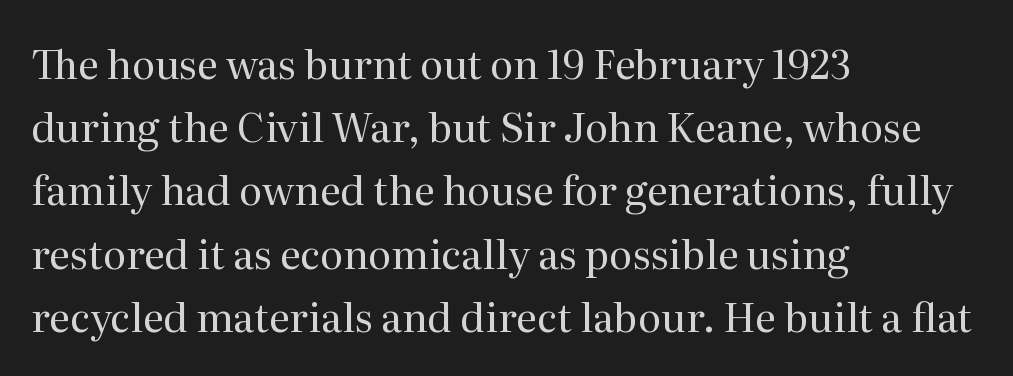
The image shows 40 px regular-weight serif type, upright; set left-aligned, normal line spacing (1.58x), normal letter spacing, not underlined; medium stroke contrast and a medium x-height.
